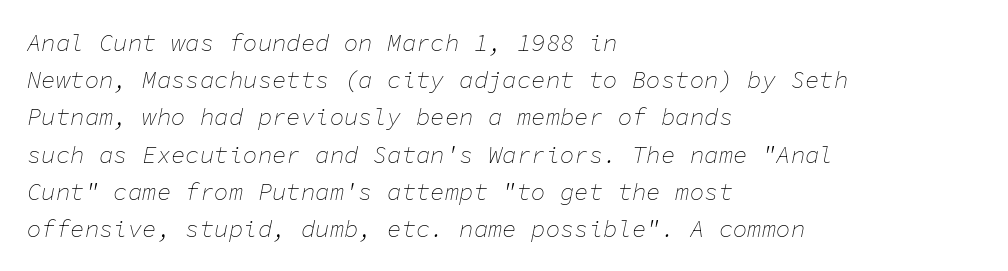
Q: Is the text bold? A: No.
Q: Is the text italic (slanted)? A: Yes, it leans right by about 11 degrees.
Q: Is the text underlined? A: No.
Q: How is the paragraph aligned? A: Left-aligned.
Q: Is the spacing between letters normal or unusually wide? A: Normal.
Q: Is the spacing between lines tight, normal or loose? A: Normal.
